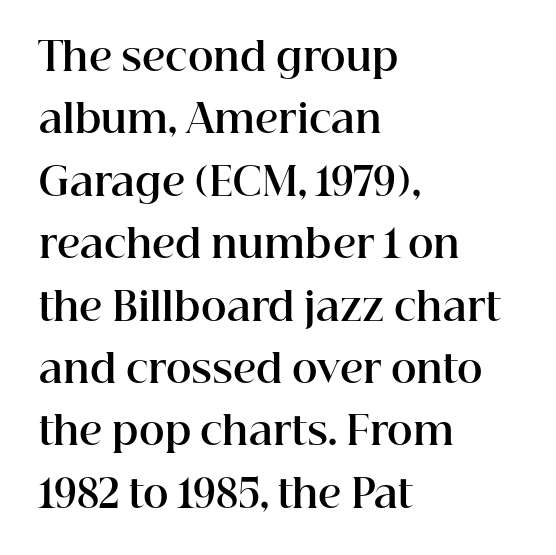
Is this a sans? No — the strokes have serifs. Layout note: lines flush left. You'd pick this weight for a headline — it's a proper bold. The rows are spaced the way most documents space them.
